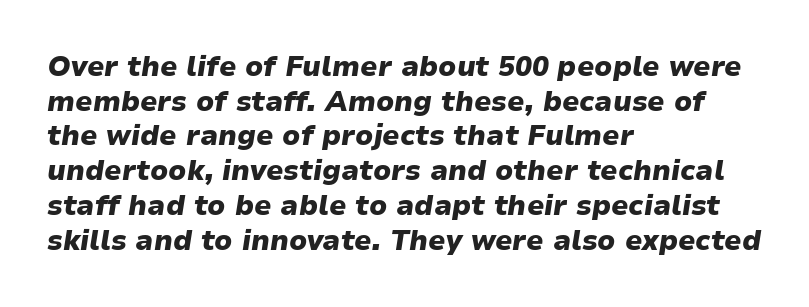
Q: Is the text bold? A: Yes.
Q: Is the text italic (slanted)? A: Yes, it leans right by about 9 degrees.
Q: Is the text underlined? A: No.
Q: How is the paragraph aligned? A: Left-aligned.
Q: Is the spacing between letters normal or unusually wide? A: Normal.
Q: Width (condensed, normal, or wide)? A: Normal.
Q: Stroke contrast? A: Low.
Q: x-height? A: Medium.
Q: Monospaced? A: No.
